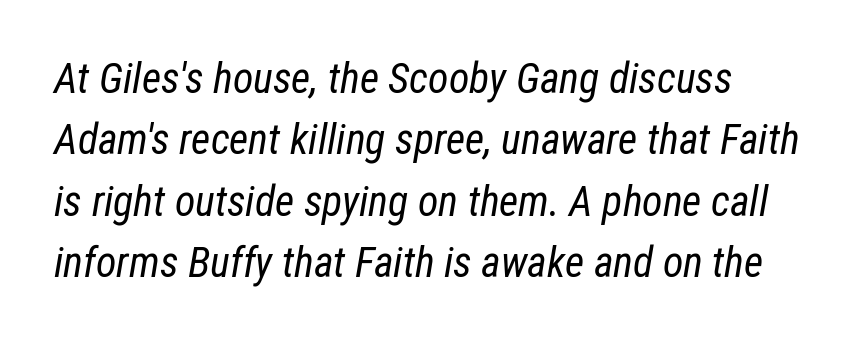
The image shows 42 px regular-weight, condensed type, italic (leaning right); set normal line spacing (1.46x), normal letter spacing, not underlined; low stroke contrast and a medium x-height.
